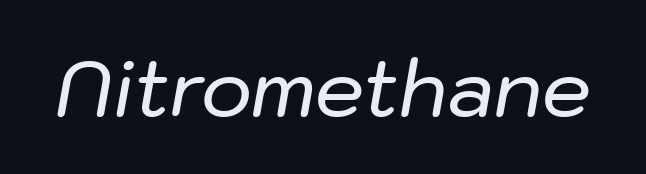
The image shows 78 px text type, italic (leaning right); set normal letter spacing, not underlined; low stroke contrast and a medium x-height.
